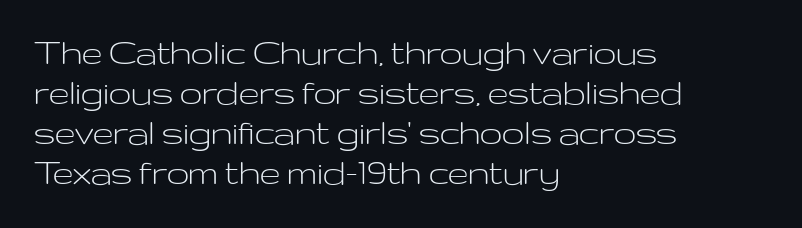
Q: Is the text bold? A: No.
Q: Is the text italic (slanted)? A: No, it is upright.
Q: Is the typeface a serif or a sans-serif typeface? A: Sans-serif.
Q: Is the text underlined? A: No.
Q: How is the paragraph aligned? A: Left-aligned.
Q: Is the spacing between letters normal or unusually wide? A: Normal.
Q: Is the spacing between lines tight, normal or loose? A: Tight.
Q: Width (condensed, normal, or wide)? A: Wide.
Q: Stroke contrast? A: Low.
Q: x-height? A: Medium.
Q: Monospaced? A: No.
